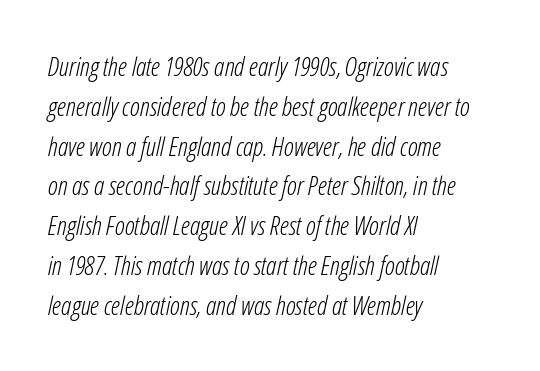
{"italic": "yes", "lean": "right", "slant_degrees": 12, "bold": "no", "underline": "no", "align": "left", "line_spacing": "normal", "line_spacing_ratio": 1.53, "letter_spacing": "normal", "letter_spacing_em": 0.0, "glyph_px": 26}
